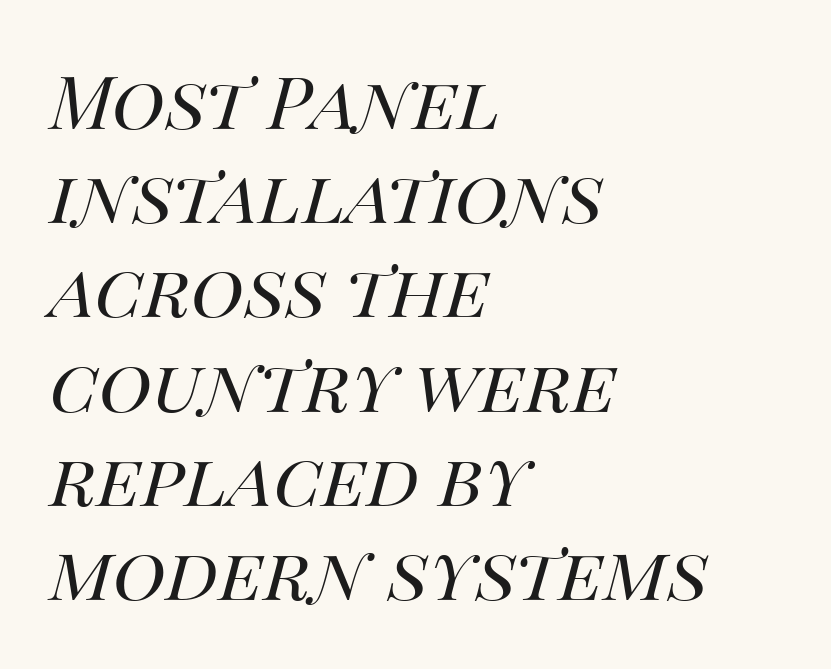
The image shows 73 px regular-weight type, italic (leaning right); set left-aligned, normal line spacing (1.29x), normal letter spacing, not underlined; medium stroke contrast and a large x-height.
